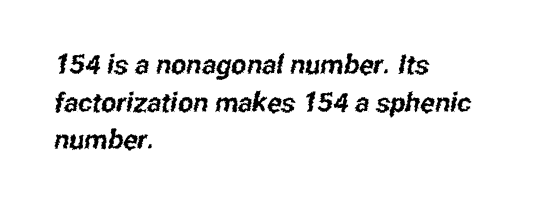
{"underline": "no", "align": "left", "line_spacing": "normal", "line_spacing_ratio": 1.39, "letter_spacing": "normal", "letter_spacing_em": 0.0, "glyph_px": 27}
